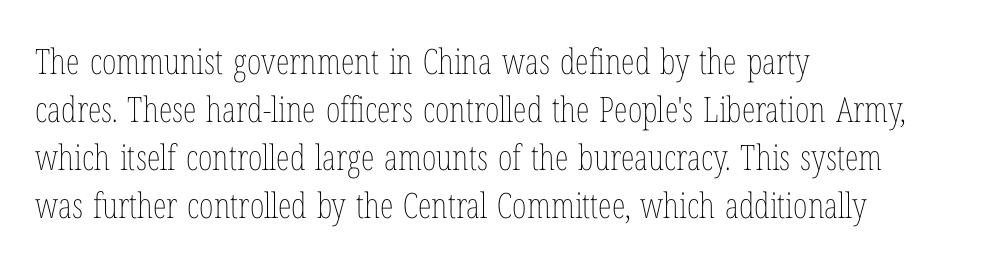
{"italic": "no", "bold": "no", "weight": "thin", "width": "condensed", "stroke_contrast": "low", "x_height": "medium", "monospaced": "no", "underline": "no", "align": "left", "line_spacing": "normal", "line_spacing_ratio": 1.37, "letter_spacing": "normal", "letter_spacing_em": 0.0, "glyph_px": 35}
